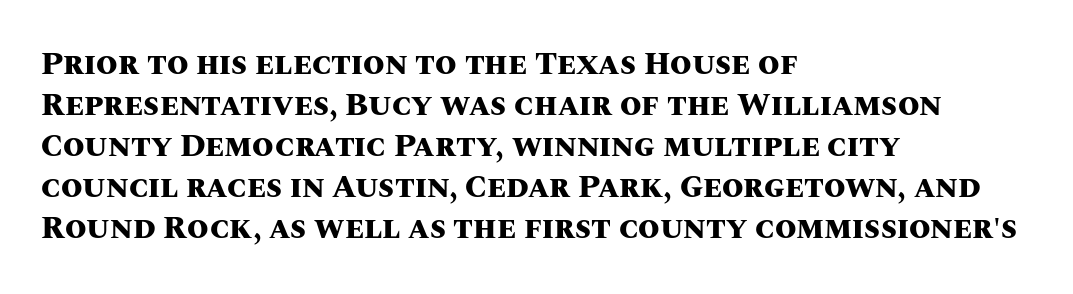
{"italic": "no", "bold": "yes", "weight": "heavy", "width": "normal", "stroke_contrast": "medium", "x_height": "large", "monospaced": "no", "underline": "no", "align": "left", "line_spacing": "normal", "line_spacing_ratio": 1.32, "letter_spacing": "normal", "letter_spacing_em": 0.0, "glyph_px": 31}
